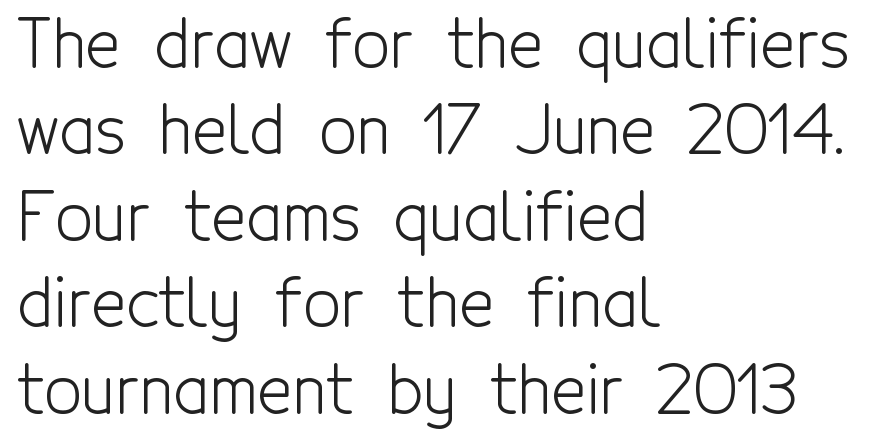
The lines in this sample share a left origin and differ only in where they stop. Quick note: underline off. When letters stand straight like this, we call the style roman or upright. A normal amount of white space separates one row of letters from the next. The text was rendered using a sans face with plain stroke endings. You could not count columns in this text — the font is proportionally spaced.
